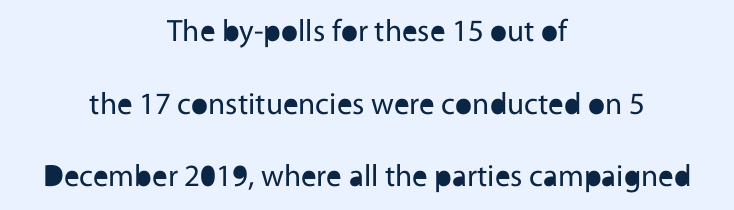
{"serif": "no", "italic": "no", "bold": "no", "weight": "regular", "width": "normal", "x_height": "medium", "monospaced": "no", "underline": "no", "align": "center", "line_spacing": "loose", "line_spacing_ratio": 2.34, "letter_spacing": "normal", "letter_spacing_em": 0.0, "glyph_px": 31}
